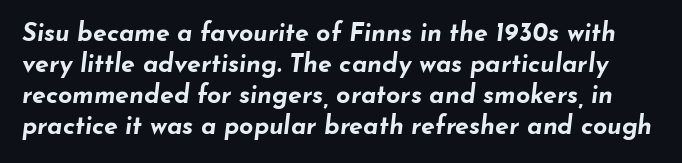
Q: Is the text bold? A: Yes.
Q: Is the text italic (slanted)? A: Yes, it leans right by about 7 degrees.
Q: Is the text underlined? A: No.
Q: Is the spacing between letters normal or unusually wide? A: Normal.
